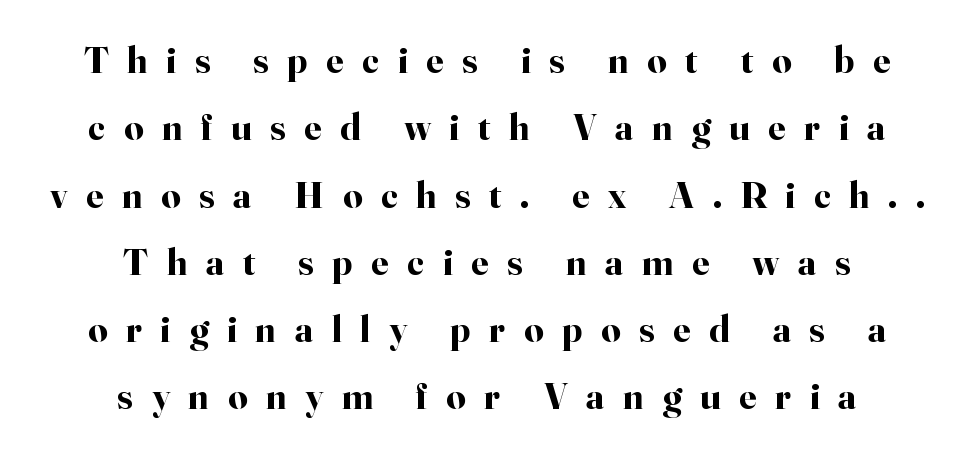
The image shows 38 px bold serif type, upright; set centered, line spacing 1.77x, unusually wide letter spacing (+0.49 em), not underlined; high stroke contrast and a small x-height.
